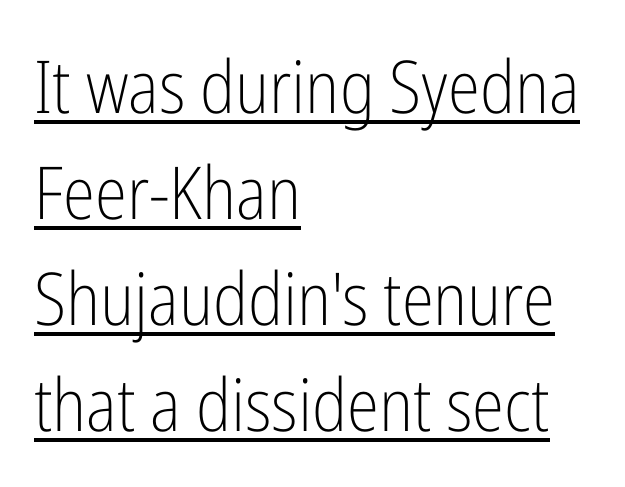
This sample carries an underscore along the baseline area. Weight class: somewhere from thin through regular. The passage shown is typeset with a sans-serif family. Is this a fixed-width face? No — the glyphs have proportional, varying widths.
